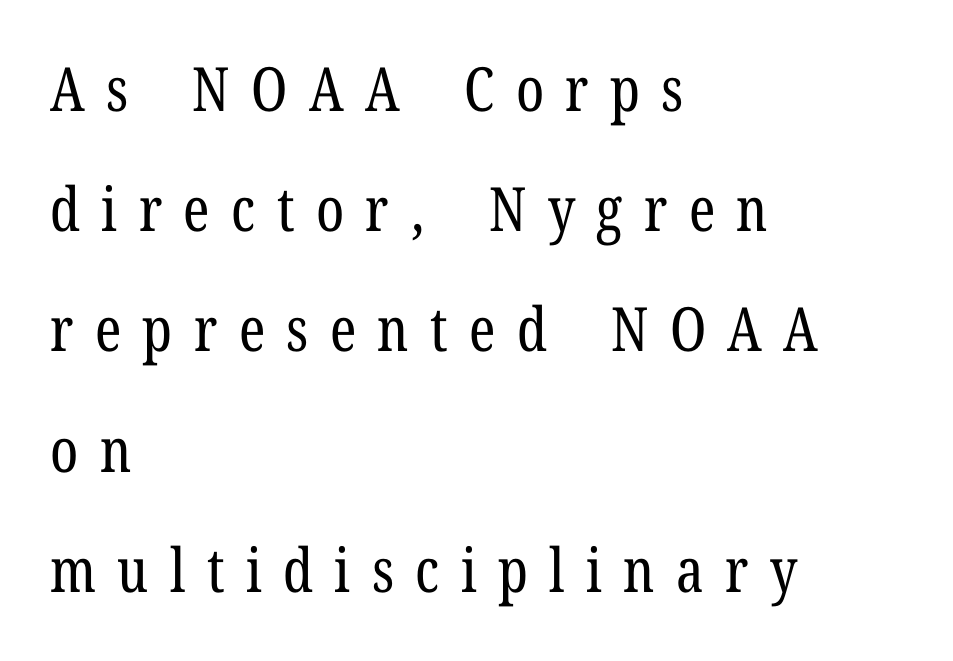
{"serif": "yes", "italic": "no", "bold": "no", "weight": "regular", "width": "condensed", "stroke_contrast": "low", "x_height": "medium", "monospaced": "no", "underline": "no", "align": "left", "line_spacing": "loose", "line_spacing_ratio": 1.97, "letter_spacing": "wide", "letter_spacing_em": 0.35, "glyph_px": 61}
